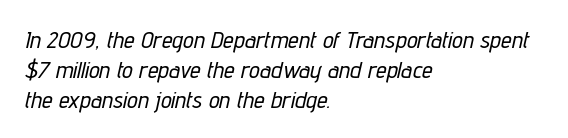
{"italic": "yes", "lean": "right", "slant_degrees": 12, "underline": "no", "align": "left", "line_spacing": "normal", "line_spacing_ratio": 1.25, "letter_spacing": "normal", "letter_spacing_em": 0.0, "glyph_px": 24}
